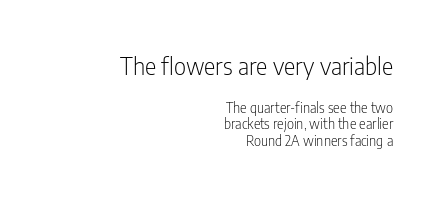
The image shows 24 px text type, upright; set right-aligned, line spacing 1.18x, normal letter spacing, not underlined; the first (top) block is 1.71x larger.
